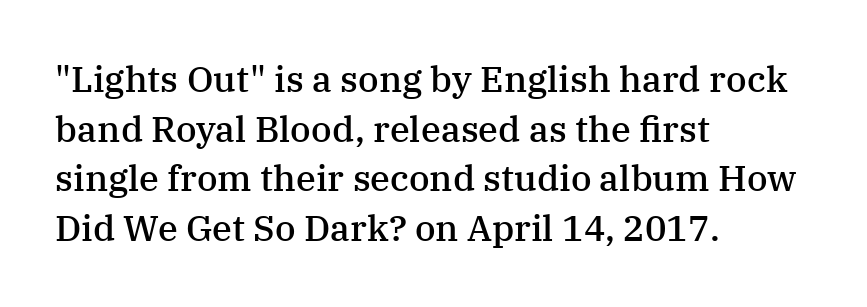
{"serif": "yes", "italic": "no", "bold": "semi", "weight": "semibold", "width": "normal", "stroke_contrast": "medium", "x_height": "medium", "monospaced": "no", "underline": "no", "align": "left", "line_spacing": "normal", "line_spacing_ratio": 1.38, "letter_spacing": "normal", "letter_spacing_em": 0.0, "glyph_px": 36}
